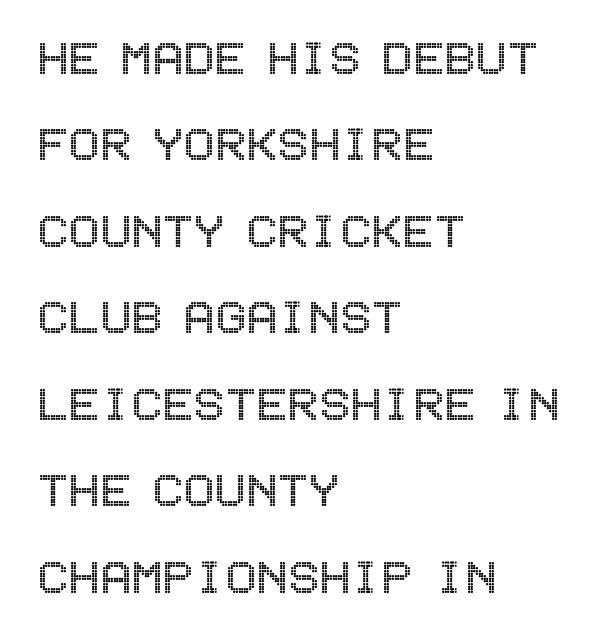
Q: Is the text italic (slanted)? A: No, it is upright.
Q: Is the text underlined? A: No.
Q: How is the paragraph aligned? A: Left-aligned.
Q: Is the spacing between letters normal or unusually wide? A: Normal.
Q: Is the spacing between lines tight, normal or loose? A: Normal.
Q: Width (condensed, normal, or wide)? A: Condensed.
Q: x-height? A: Large.
